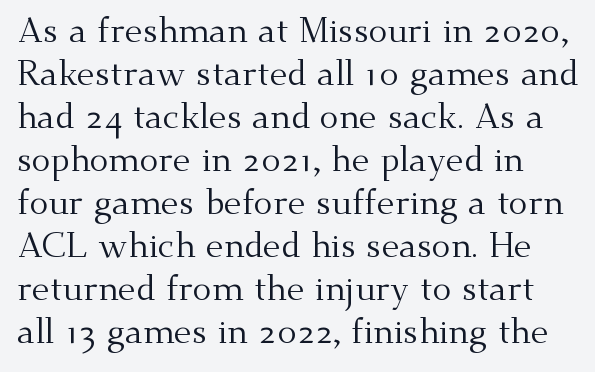
Descender tails drop into unmarked territory. Tracking here is standard; glyphs follow each other at the usual distance. This is the regular roman posture of the typeface. This sample has the flowing, uneven cadence of proportional lettering. Font category for this specimen: serif.
